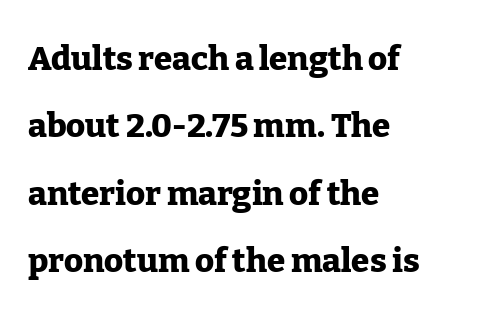
When letters stand straight like this, we call the style roman or upright. Between one letter and the next there's only the usual sliver of space. A typesetter would call this proportional, since set widths differ per character. Honestly, the rows look like they've been pulled way apart.
